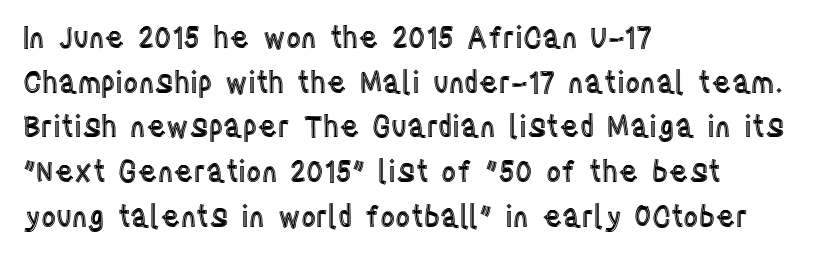
Q: Is the text italic (slanted)? A: No, it is upright.
Q: Is the text underlined? A: No.
Q: How is the paragraph aligned? A: Left-aligned.
Q: Is the spacing between letters normal or unusually wide? A: Normal.
Q: Is the spacing between lines tight, normal or loose? A: Normal.
Q: Width (condensed, normal, or wide)? A: Condensed.
Q: x-height? A: Large.
Q: Monospaced? A: No.
